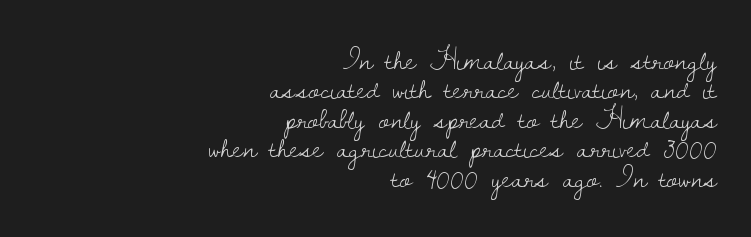
Q: Is the text bold? A: No.
Q: Is the text italic (slanted)? A: Yes.
Q: Is the typeface a serif or a sans-serif typeface? A: Serif.
Q: Is the text underlined? A: No.
Q: How is the paragraph aligned? A: Right-aligned.
Q: Is the spacing between letters normal or unusually wide? A: Normal.
Q: Is the spacing between lines tight, normal or loose? A: Tight.
Q: Width (condensed, normal, or wide)? A: Normal.
Q: Stroke contrast? A: Low.
Q: x-height? A: Small.
Q: Monospaced? A: No.
